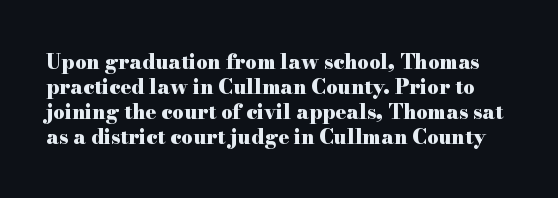
The image shows 20 px bold type, upright; set normal line spacing (1.25x), normal letter spacing, not underlined.
